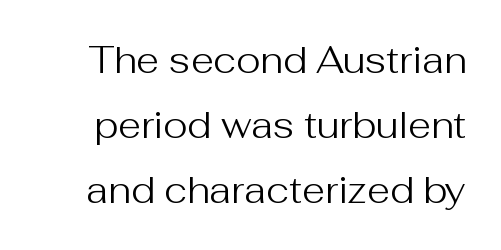
{"serif": "no", "italic": "no", "bold": "no", "weight": "regular", "width": "normal", "stroke_contrast": "medium", "x_height": "medium", "monospaced": "no", "underline": "no", "line_spacing_ratio": 1.76, "letter_spacing": "normal", "letter_spacing_em": 0.0, "glyph_px": 37}
